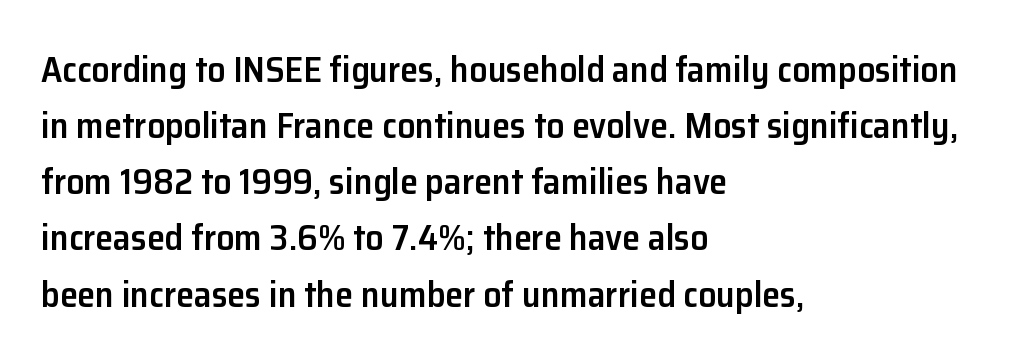
{"serif": "no", "italic": "no", "bold": "semi", "weight": "semibold", "width": "normal", "stroke_contrast": "low", "x_height": "medium", "monospaced": "no", "underline": "no", "align": "left", "line_spacing": "normal", "line_spacing_ratio": 1.56, "letter_spacing": "normal", "letter_spacing_em": 0.0, "glyph_px": 36}
